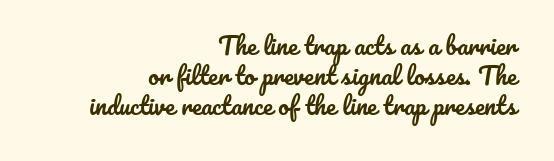
Q: Is the text italic (slanted)? A: Yes.
Q: Is the text underlined? A: No.
Q: How is the paragraph aligned? A: Right-aligned.
Q: Is the spacing between letters normal or unusually wide? A: Normal.
Q: Is the spacing between lines tight, normal or loose? A: Normal.
